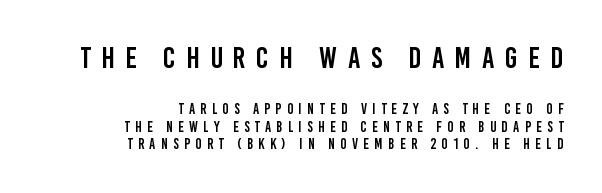
Q: Is the text italic (slanted)? A: No, it is upright.
Q: Is the typeface a serif or a sans-serif typeface? A: Sans-serif.
Q: Is the text underlined? A: No.
Q: How is the paragraph aligned? A: Right-aligned.
Q: Is the spacing between letters normal or unusually wide? A: Unusually wide.
Q: Which block of text is set in a larger size, the first (top) or the second (bottom)? A: The first (top) one.
Q: Width (condensed, normal, or wide)? A: Condensed.
Q: Stroke contrast? A: Low.
Q: x-height? A: Large.
Q: Monospaced? A: No.
